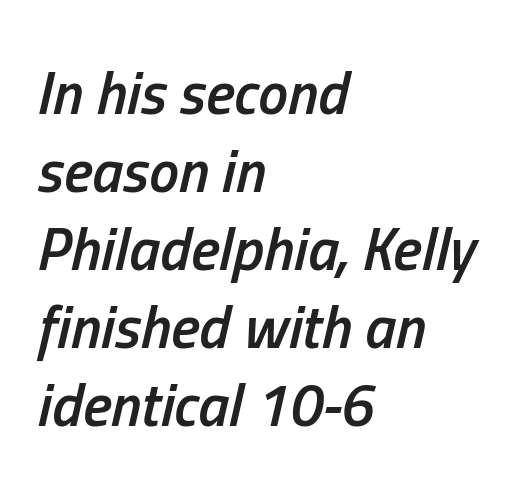
Q: Is the text bold? A: Semi-bold.
Q: Is the text italic (slanted)? A: Yes, it leans right by about 13 degrees.
Q: Is the text underlined? A: No.
Q: How is the paragraph aligned? A: Left-aligned.
Q: Is the spacing between letters normal or unusually wide? A: Normal.
Q: Is the spacing between lines tight, normal or loose? A: Normal.
Q: Width (condensed, normal, or wide)? A: Condensed.
Q: Stroke contrast? A: Low.
Q: x-height? A: Medium.
Q: Monospaced? A: No.
